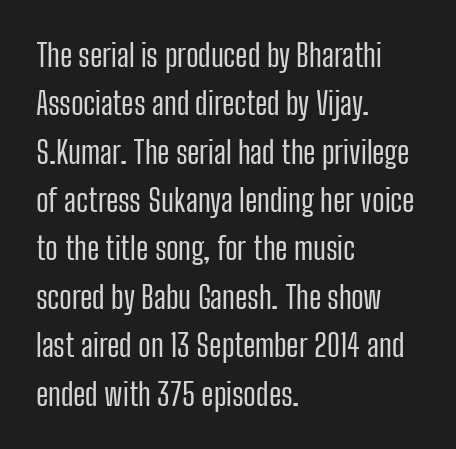
{"serif": "no", "italic": "no", "bold": "no", "weight": "regular", "width": "condensed", "stroke_contrast": "low", "x_height": "medium", "monospaced": "no", "underline": "no", "align": "left", "line_spacing": "normal", "line_spacing_ratio": 1.56, "letter_spacing": "normal", "letter_spacing_em": 0.0, "glyph_px": 31}
